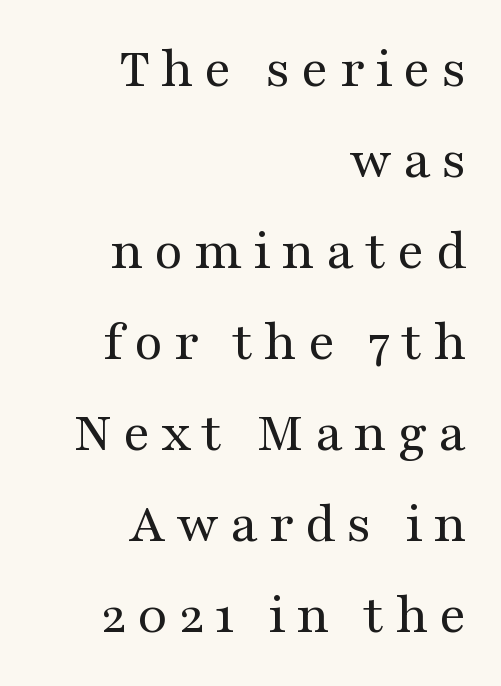
The ragged edge is on the left, which tells us the setting is flush right. The font's upright variant was chosen for this text. The font is comparable to plain body text, perhaps lighter. Looks like regular typesetting: each glyph gets only the width it needs.
